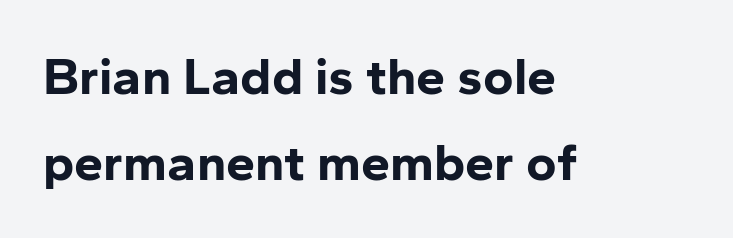
The image shows 52 px bold sans-serif type, upright; set left-aligned, normal line spacing (1.66x), normal letter spacing, not underlined; low stroke contrast and a medium x-height.
